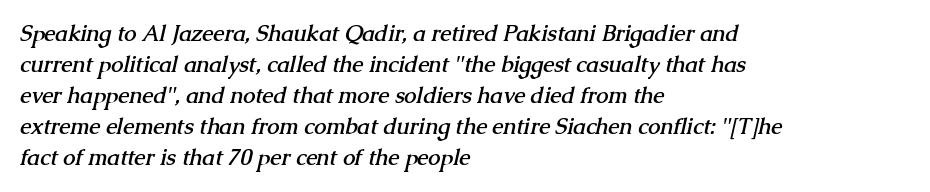
Q: Is the text bold? A: Yes.
Q: Is the text underlined? A: No.
Q: How is the paragraph aligned? A: Left-aligned.
Q: Is the spacing between letters normal or unusually wide? A: Normal.
Q: Is the spacing between lines tight, normal or loose? A: Normal.
